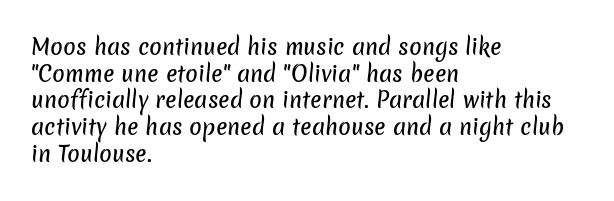
This rendering features lettering with no underline. What's the leading like? Ordinary, nothing unusual. Here the glyphs are tracked normally, forming tight word shapes. Line starts are locked; line ends wander.
